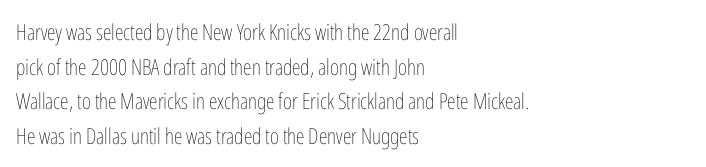
{"italic": "no", "bold": "no", "underline": "no", "align": "left", "line_spacing": "normal", "line_spacing_ratio": 1.57, "letter_spacing": "normal", "letter_spacing_em": 0.0, "glyph_px": 22}
